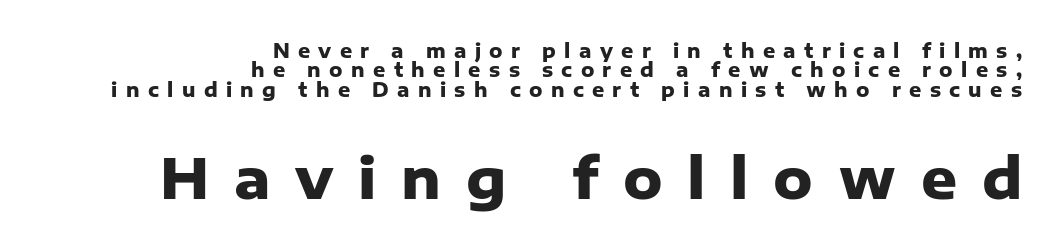
Q: Is the text bold? A: Yes.
Q: Is the text italic (slanted)? A: No, it is upright.
Q: Is the typeface a serif or a sans-serif typeface? A: Sans-serif.
Q: Is the text underlined? A: No.
Q: How is the paragraph aligned? A: Right-aligned.
Q: Is the spacing between letters normal or unusually wide? A: Unusually wide.
Q: Is the spacing between lines tight, normal or loose? A: Tight.
Q: Which block of text is set in a larger size, the first (top) or the second (bottom)? A: The second (bottom) one.
Q: Width (condensed, normal, or wide)? A: Normal.
Q: Stroke contrast? A: Low.
Q: x-height? A: Medium.
Q: Monospaced? A: No.
